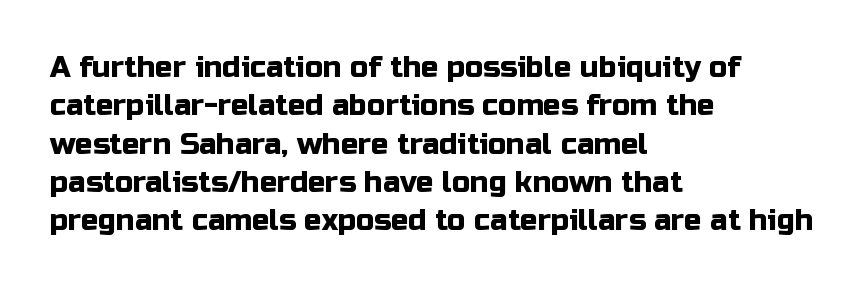
{"serif": "no", "italic": "no", "width": "normal", "stroke_contrast": "low", "x_height": "medium", "monospaced": "no", "underline": "no", "align": "left", "line_spacing": "normal", "line_spacing_ratio": 1.32, "letter_spacing": "normal", "letter_spacing_em": 0.0, "glyph_px": 29}
